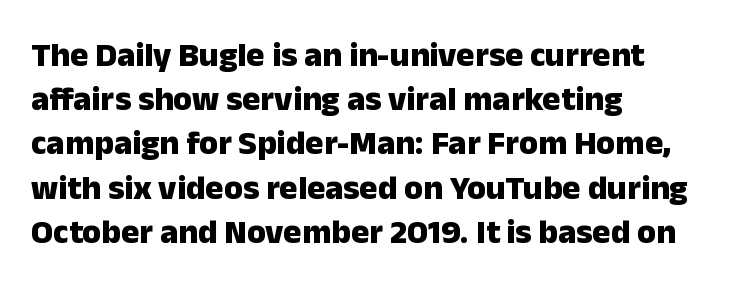
Q: Is the text bold? A: Yes.
Q: Is the text italic (slanted)? A: No, it is upright.
Q: Is the typeface a serif or a sans-serif typeface? A: Sans-serif.
Q: Is the text underlined? A: No.
Q: How is the paragraph aligned? A: Left-aligned.
Q: Is the spacing between letters normal or unusually wide? A: Normal.
Q: Is the spacing between lines tight, normal or loose? A: Normal.
Q: Width (condensed, normal, or wide)? A: Normal.
Q: Stroke contrast? A: Low.
Q: x-height? A: Medium.
Q: Monospaced? A: No.
